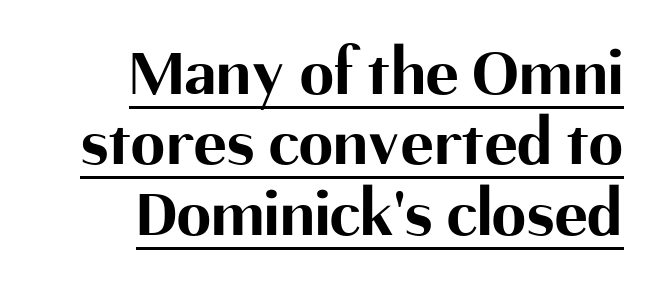
{"serif": "no", "italic": "no", "bold": "yes", "weight": "bold", "width": "normal", "stroke_contrast": "medium", "x_height": "medium", "monospaced": "no", "underline": "yes", "align": "right", "line_spacing": "tight", "line_spacing_ratio": 1.02, "letter_spacing": "normal", "letter_spacing_em": 0.0, "glyph_px": 69}
